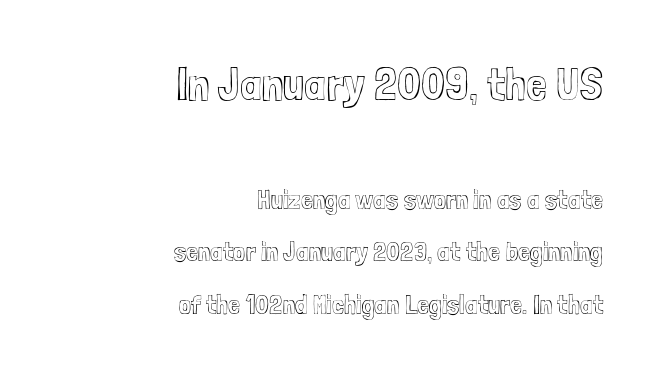
Q: Is the text italic (slanted)? A: No, it is upright.
Q: Is the text underlined? A: No.
Q: How is the paragraph aligned? A: Right-aligned.
Q: Is the spacing between letters normal or unusually wide? A: Normal.
Q: Is the spacing between lines tight, normal or loose? A: Loose.
Q: Which block of text is set in a larger size, the first (top) or the second (bottom)? A: The first (top) one.
Q: Width (condensed, normal, or wide)? A: Condensed.
Q: x-height? A: Medium.
Q: Monospaced? A: No.
